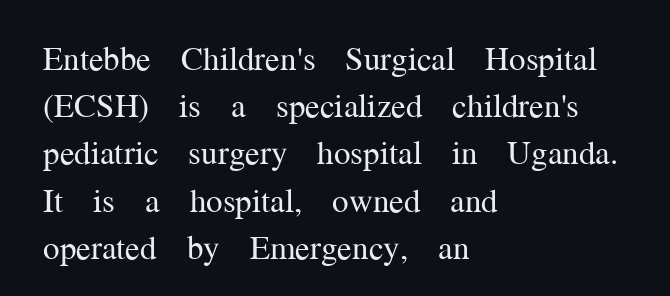
Vertical spacing — default. Check where the strokes stop: tiny serifs finish them off. Which margin do the lines hug? The left one — the right edge is uneven. Check the space under the baseline: it is left empty. Ordinary non-slanted type is in use. Caption: face not bold, strokes unweighted.
